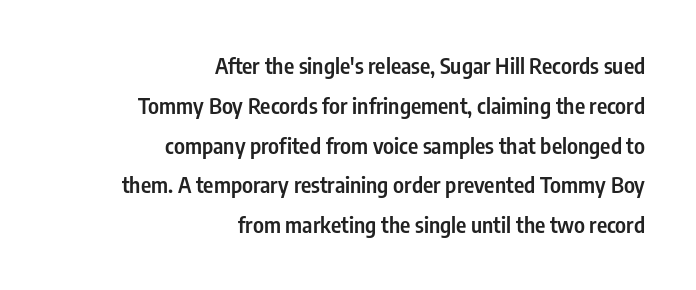
{"italic": "no", "bold": "semi", "underline": "no", "align": "right", "line_spacing_ratio": 1.81, "letter_spacing": "normal", "letter_spacing_em": 0.0, "glyph_px": 22}
